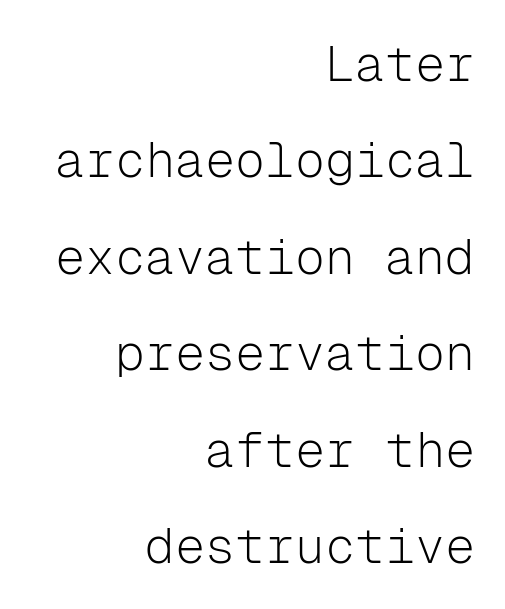
Q: Is the text bold? A: No.
Q: Is the text italic (slanted)? A: No, it is upright.
Q: Is the typeface a serif or a sans-serif typeface? A: Sans-serif.
Q: Is the text underlined? A: No.
Q: How is the paragraph aligned? A: Right-aligned.
Q: Is the spacing between letters normal or unusually wide? A: Normal.
Q: Is the spacing between lines tight, normal or loose? A: Loose.
Q: Width (condensed, normal, or wide)? A: Normal.
Q: Stroke contrast? A: Low.
Q: x-height? A: Medium.
Q: Monospaced? A: Yes.
